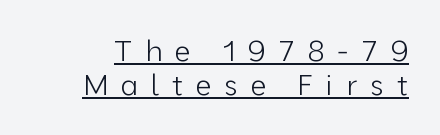
Q: Is the text bold? A: No.
Q: Is the text italic (slanted)? A: No, it is upright.
Q: Is the typeface a serif or a sans-serif typeface? A: Sans-serif.
Q: Is the text underlined? A: Yes.
Q: Is the spacing between letters normal or unusually wide? A: Unusually wide.
Q: Width (condensed, normal, or wide)? A: Normal.
Q: Stroke contrast? A: Low.
Q: x-height? A: Medium.
Q: Monospaced? A: No.
